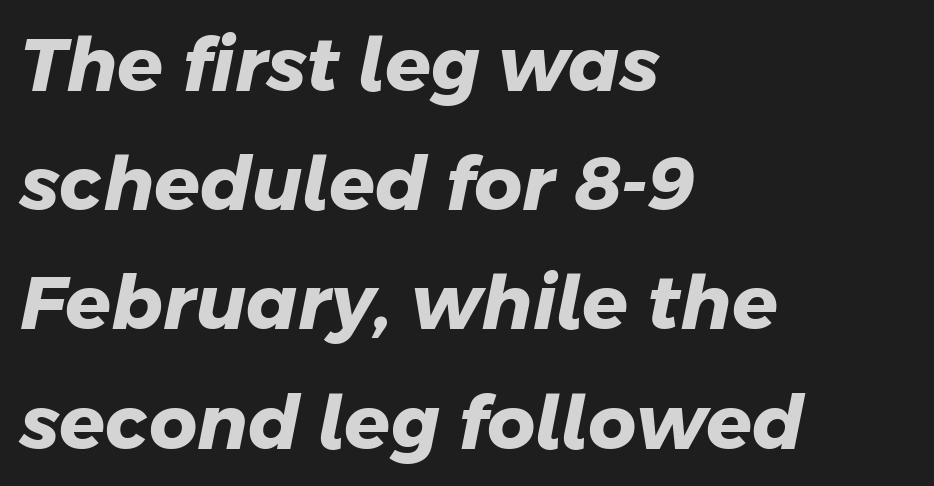
Typesetter's note: full bold, strokes at maximum text heaviness. Unmarked baselines from the first word to the last. Font category for this specimen: sans-serif. The rendering uses natural spacing where letterforms have individual widths.
